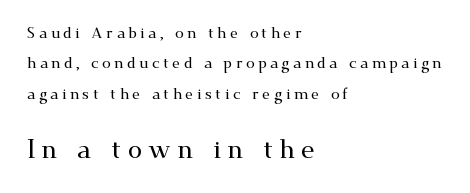
Q: Is the text italic (slanted)? A: No, it is upright.
Q: Is the text underlined? A: No.
Q: How is the paragraph aligned? A: Left-aligned.
Q: Is the spacing between letters normal or unusually wide? A: Unusually wide.
Q: Is the spacing between lines tight, normal or loose? A: Loose.
Q: Which block of text is set in a larger size, the first (top) or the second (bottom)? A: The second (bottom) one.
